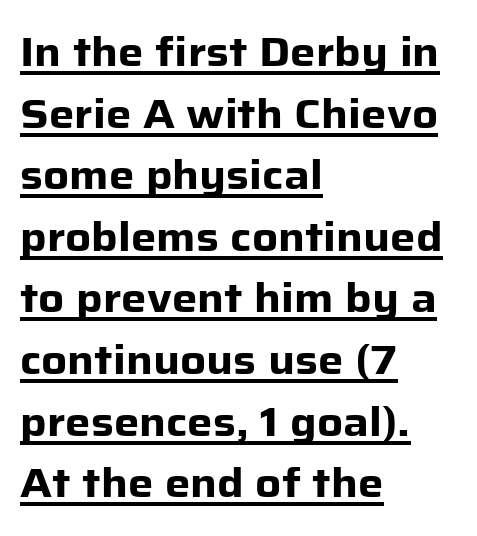
{"serif": "no", "italic": "no", "bold": "yes", "weight": "heavy", "width": "normal", "stroke_contrast": "low", "x_height": "medium", "monospaced": "no", "underline": "yes", "align": "left", "line_spacing": "normal", "line_spacing_ratio": 1.54, "letter_spacing": "normal", "letter_spacing_em": 0.0, "glyph_px": 40}
